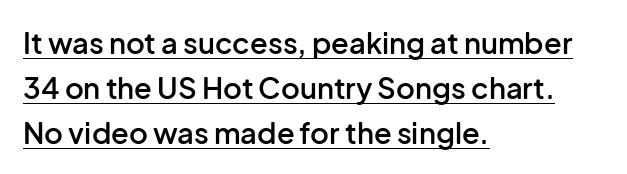
The image shows 29 px semibold sans-serif type, upright; set left-aligned, normal line spacing (1.55x), normal letter spacing, underlined; low stroke contrast and a medium x-height.
